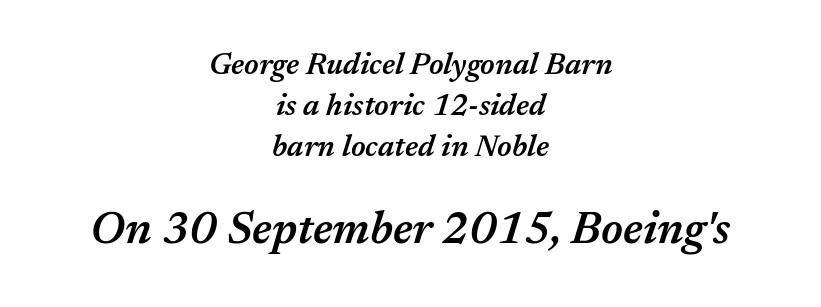
The image shows 45 px semibold type, italic (leaning right); set centered, normal line spacing (1.36x), normal letter spacing, not underlined; the second (bottom) block is 1.5x larger; medium stroke contrast and a medium x-height.
